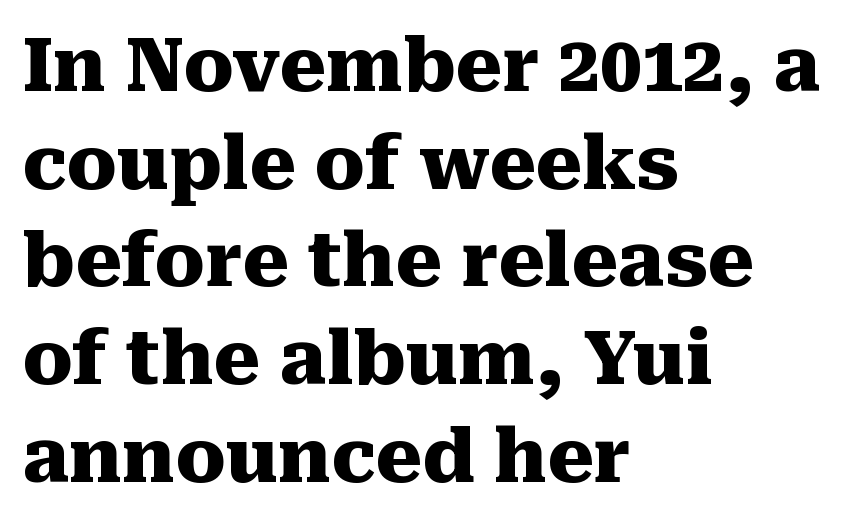
{"serif": "yes", "italic": "no", "bold": "yes", "weight": "heavy", "width": "normal", "stroke_contrast": "medium", "x_height": "medium", "monospaced": "no", "underline": "no", "align": "left", "line_spacing": "normal", "line_spacing_ratio": 1.32, "letter_spacing": "normal", "letter_spacing_em": 0.0, "glyph_px": 74}
